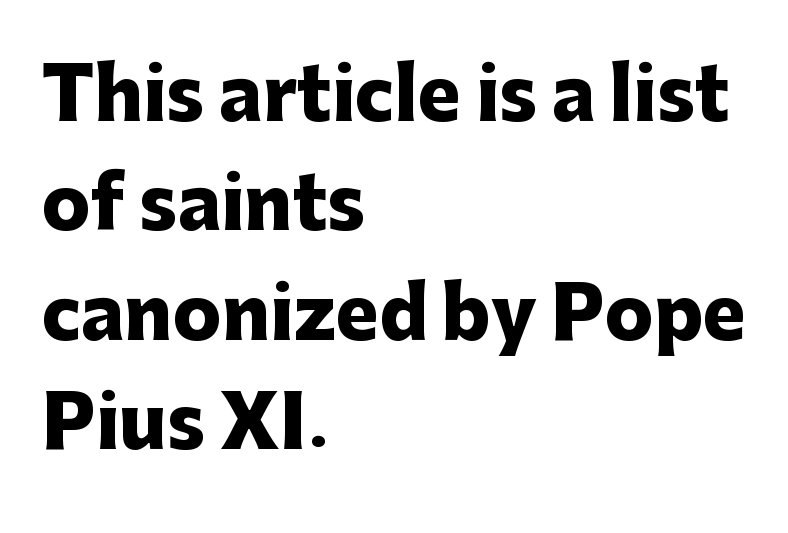
The image shows 72 px heavy sans-serif type, upright; set left-aligned, normal line spacing (1.52x), normal letter spacing, not underlined; low stroke contrast and a medium x-height.
